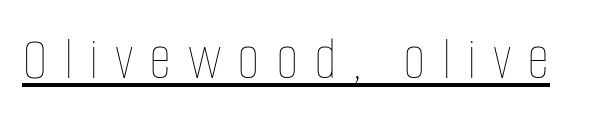
The image shows 62 px thin, condensed type, upright; set unusually wide letter spacing (+0.26 em), underlined; low stroke contrast and a large x-height.
